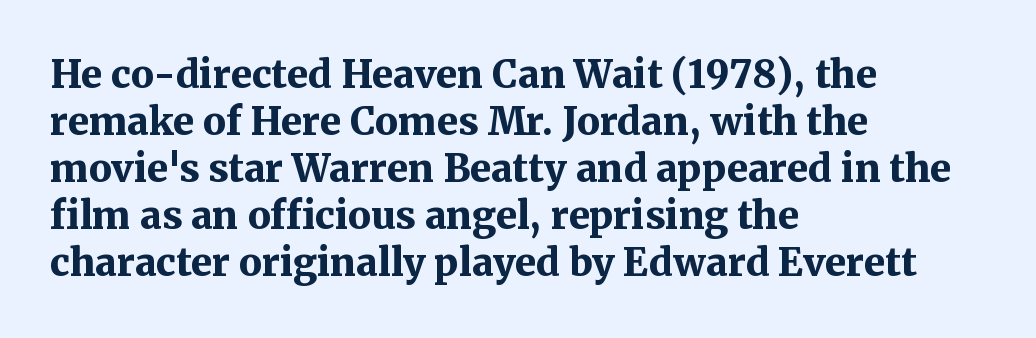
Varying glyph widths throughout — classic text-font behaviour. You can tell from the footed stems that serif type was used. The letters are bold, with thick, heavy strokes. No italicization has been applied; the sample stays upright. Descenders are the only things crossing below the line.
